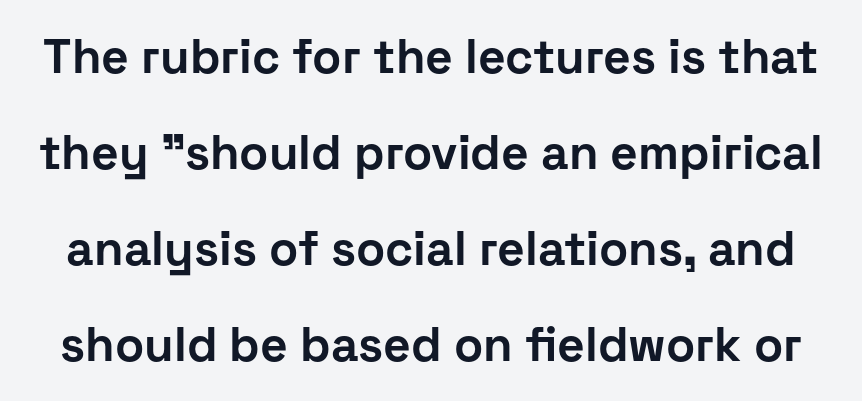
Proportional: the letters do not fall into vertical columns. I'd call this a sans setting — the letters go barefoot. Compared with typical paragraphs, the rows here are farther apart. The letterforms sit shoulder to shoulder at normal distance. The letters are bold, with thick, heavy strokes.
